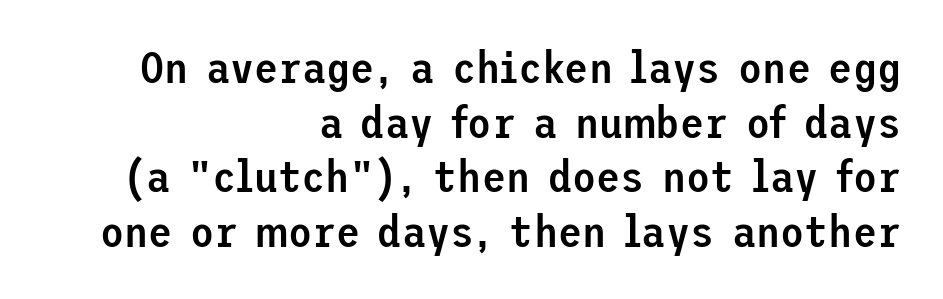
Q: Is the text bold? A: Semi-bold.
Q: Is the text italic (slanted)? A: No, it is upright.
Q: Is the typeface a serif or a sans-serif typeface? A: Sans-serif.
Q: Is the text underlined? A: No.
Q: How is the paragraph aligned? A: Right-aligned.
Q: Is the spacing between letters normal or unusually wide? A: Normal.
Q: Width (condensed, normal, or wide)? A: Normal.
Q: Stroke contrast? A: Low.
Q: x-height? A: Medium.
